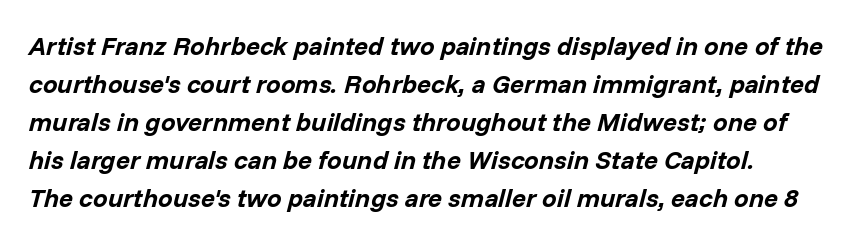
Default kerning and tracking; the words read as compact shapes. Chunky letters — that's bold for sure. The passage shown leans; its letterforms are oblique. Normally led — the rows are evenly, conventionally spaced. The space directly below the letters is spotless.
